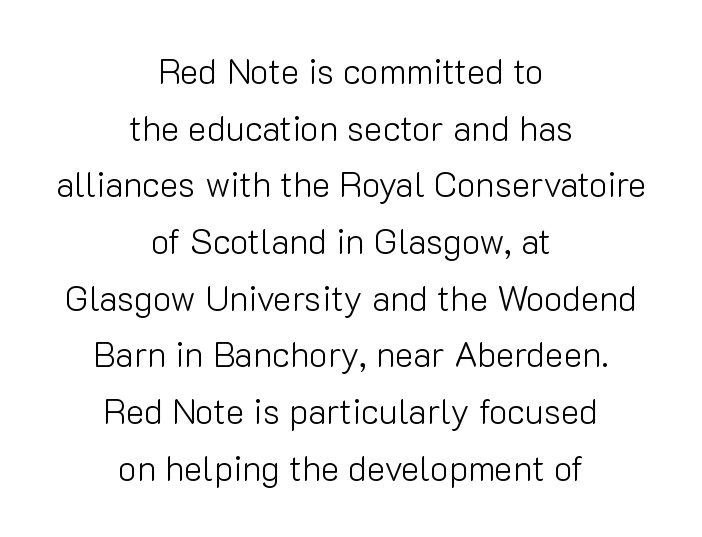
{"serif": "no", "italic": "no", "bold": "no", "weight": "light", "width": "normal", "stroke_contrast": "low", "x_height": "medium", "monospaced": "no", "underline": "no", "align": "center", "line_spacing": "normal", "line_spacing_ratio": 1.62, "letter_spacing": "normal", "letter_spacing_em": 0.0, "glyph_px": 35}
